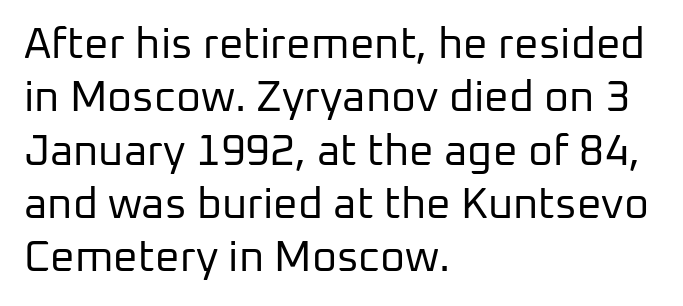
Q: Is the text bold? A: No.
Q: Is the text italic (slanted)? A: No, it is upright.
Q: Is the typeface a serif or a sans-serif typeface? A: Sans-serif.
Q: Is the text underlined? A: No.
Q: How is the paragraph aligned? A: Left-aligned.
Q: Is the spacing between letters normal or unusually wide? A: Normal.
Q: Width (condensed, normal, or wide)? A: Normal.
Q: Stroke contrast? A: Low.
Q: x-height? A: Medium.
Q: Monospaced? A: No.
